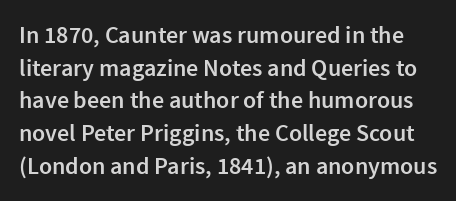
The image shows 24 px text type, upright; set normal line spacing (1.36x), normal letter spacing, not underlined.
